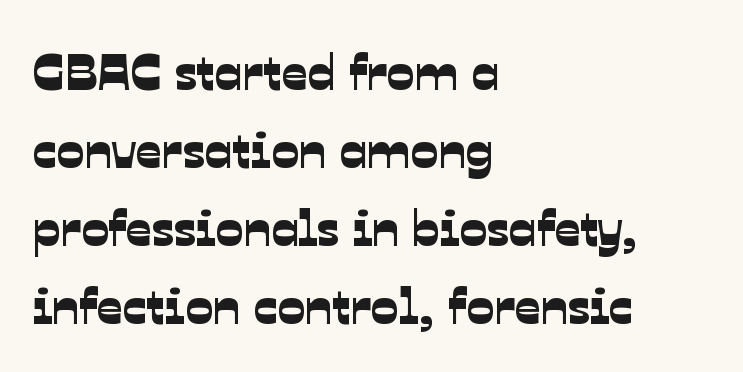
Q: Is the typeface a serif or a sans-serif typeface? A: Sans-serif.
Q: Is the text underlined? A: No.
Q: How is the paragraph aligned? A: Left-aligned.
Q: Is the spacing between letters normal or unusually wide? A: Normal.
Q: Is the spacing between lines tight, normal or loose? A: Normal.
Q: Width (condensed, normal, or wide)? A: Normal.
Q: Stroke contrast? A: Low.
Q: x-height? A: Medium.
Q: Monospaced? A: No.
